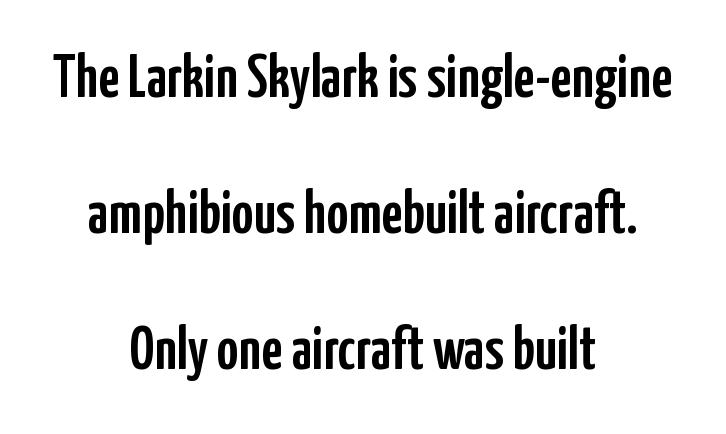
The image shows 60 px condensed sans-serif type, upright; set centered, loose line spacing (2.27x), normal letter spacing, not underlined; low stroke contrast and a medium x-height.
